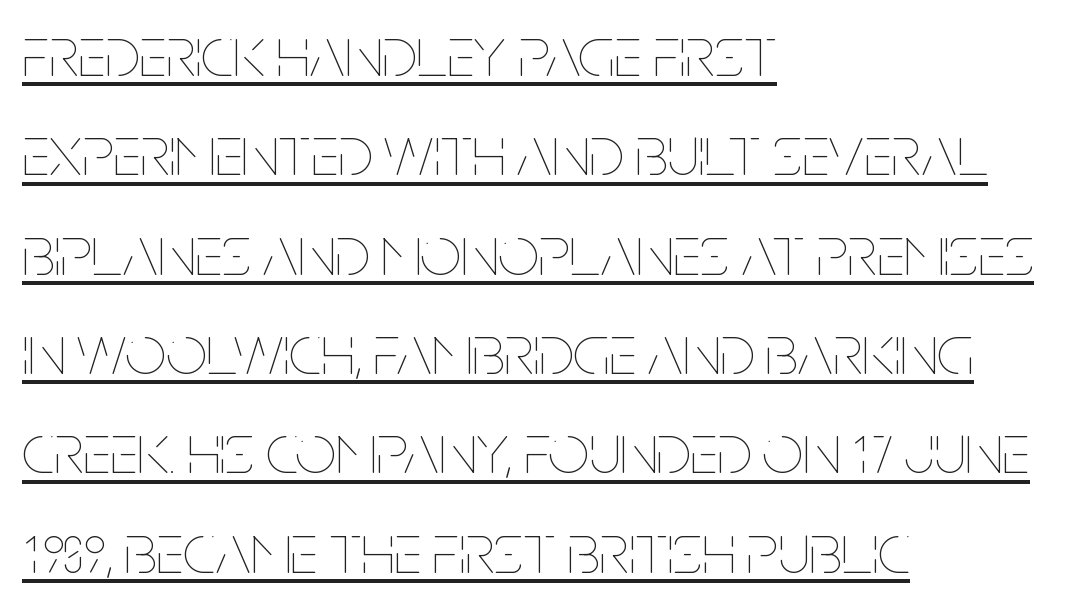
{"italic": "no", "bold": "no", "weight": "thin", "width": "condensed", "stroke_contrast": "low", "x_height": "large", "monospaced": "no", "underline": "yes", "align": "left", "line_spacing": "normal", "line_spacing_ratio": 1.38, "letter_spacing": "normal", "letter_spacing_em": 0.0, "glyph_px": 72}
